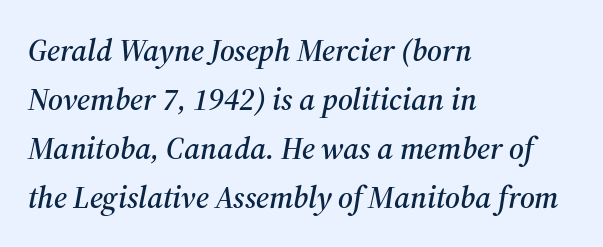
The image shows 31 px serif type, italic (leaning right); set left-aligned, normal line spacing (1.58x), normal letter spacing, not underlined; medium stroke contrast and a medium x-height.
